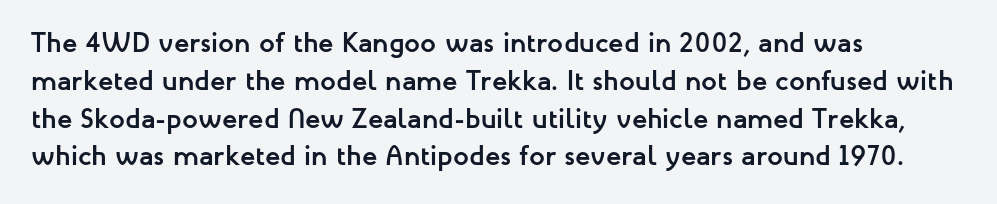
The image shows 28 px semibold sans-serif type, upright; set left-aligned, normal line spacing (1.35x), normal letter spacing, not underlined; low stroke contrast and a medium x-height.
